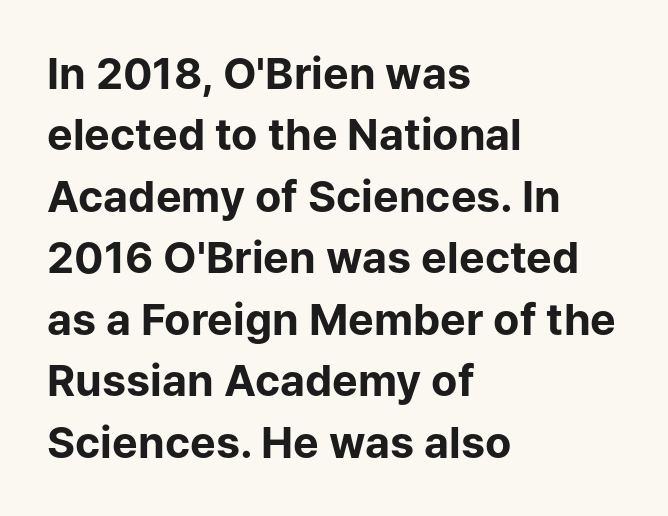
The image shows 43 px bold sans-serif type, upright; set left-aligned, normal line spacing (1.43x), normal letter spacing, not underlined; low stroke contrast and a medium x-height.
